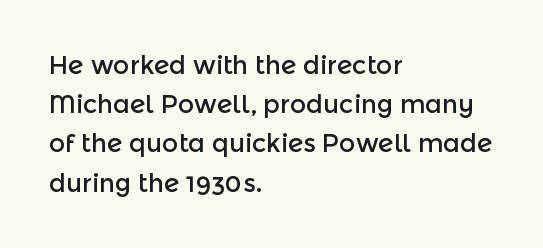
The image shows 25 px text type, upright; set left-aligned, normal line spacing (1.57x), normal letter spacing, not underlined.
